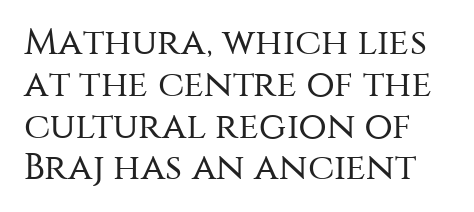
Q: Is the text bold? A: No.
Q: Is the text italic (slanted)? A: No, it is upright.
Q: Is the typeface a serif or a sans-serif typeface? A: Sans-serif.
Q: Is the text underlined? A: No.
Q: Is the spacing between letters normal or unusually wide? A: Normal.
Q: Is the spacing between lines tight, normal or loose? A: Tight.
Q: Width (condensed, normal, or wide)? A: Normal.
Q: Stroke contrast? A: Medium.
Q: x-height? A: Large.
Q: Monospaced? A: No.
